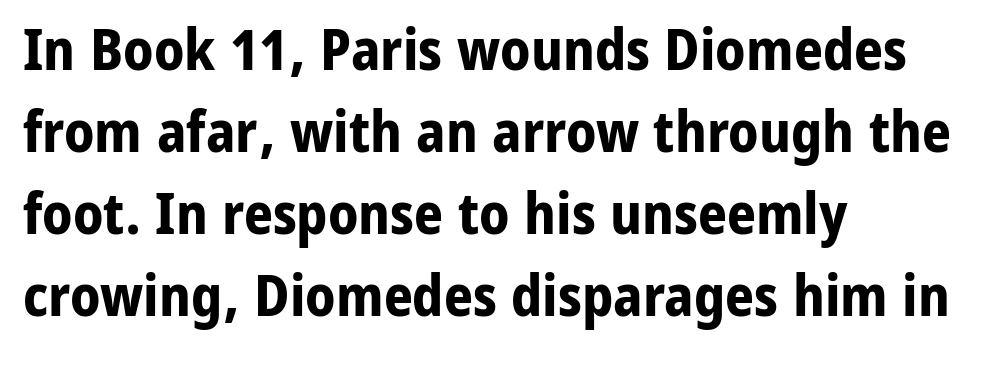
Q: Is the text bold? A: Yes.
Q: Is the text italic (slanted)? A: No, it is upright.
Q: Is the typeface a serif or a sans-serif typeface? A: Sans-serif.
Q: Is the text underlined? A: No.
Q: How is the paragraph aligned? A: Left-aligned.
Q: Is the spacing between letters normal or unusually wide? A: Normal.
Q: Is the spacing between lines tight, normal or loose? A: Normal.
Q: Width (condensed, normal, or wide)? A: Normal.
Q: Stroke contrast? A: Low.
Q: x-height? A: Medium.
Q: Monospaced? A: No.
